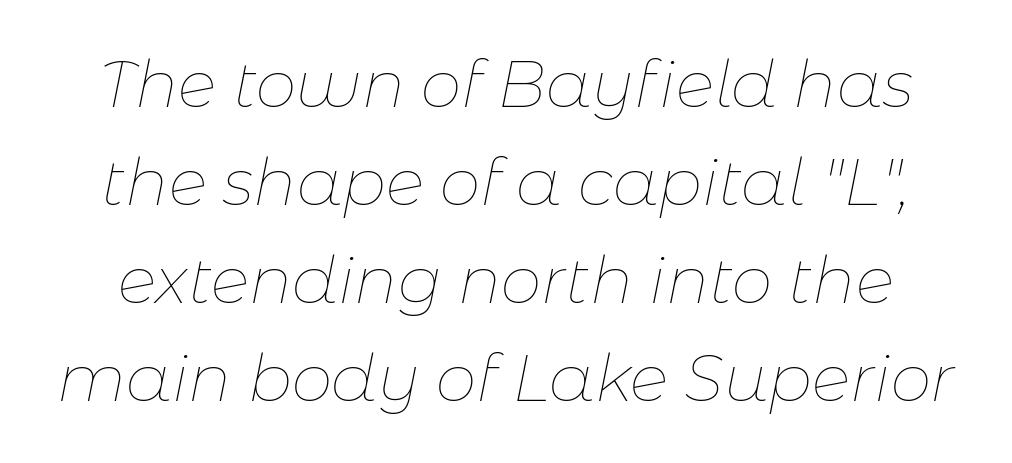
{"italic": "yes", "lean": "right", "slant_degrees": 11, "bold": "no", "weight": "thin", "width": "normal", "stroke_contrast": "low", "x_height": "medium", "monospaced": "no", "underline": "no", "line_spacing": "normal", "line_spacing_ratio": 1.51, "letter_spacing": "normal", "letter_spacing_em": 0.0, "glyph_px": 65}
